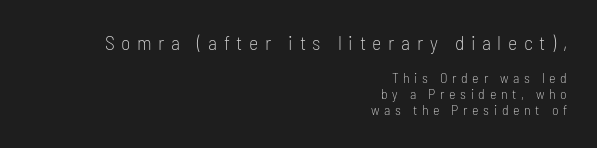
Q: Is the text bold? A: No.
Q: Is the text italic (slanted)? A: No, it is upright.
Q: Is the text underlined? A: No.
Q: How is the paragraph aligned? A: Right-aligned.
Q: Is the spacing between letters normal or unusually wide? A: Unusually wide.
Q: Is the spacing between lines tight, normal or loose? A: Tight.
Q: Which block of text is set in a larger size, the first (top) or the second (bottom)? A: The first (top) one.
